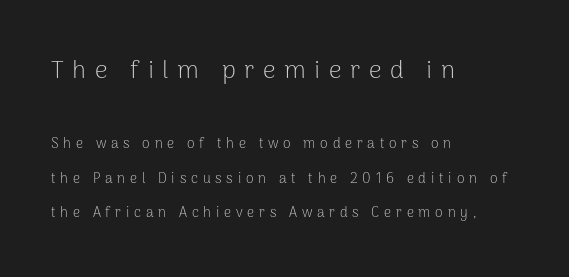
Q: Is the text bold? A: No.
Q: Is the text italic (slanted)? A: No, it is upright.
Q: Is the text underlined? A: No.
Q: How is the paragraph aligned? A: Left-aligned.
Q: Is the spacing between letters normal or unusually wide? A: Unusually wide.
Q: Is the spacing between lines tight, normal or loose? A: Loose.
Q: Which block of text is set in a larger size, the first (top) or the second (bottom)? A: The first (top) one.
